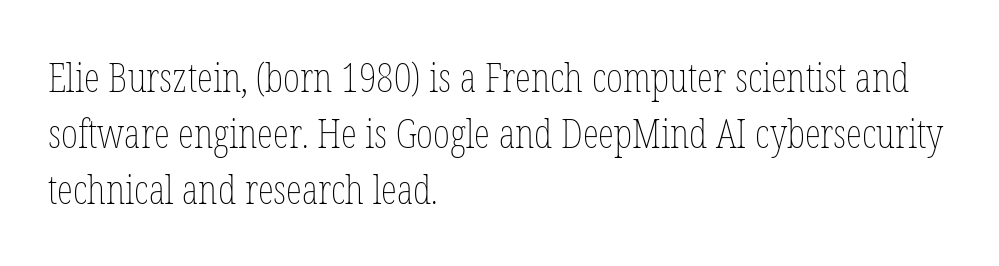
The image shows 41 px thin, condensed type, upright; set left-aligned, normal line spacing (1.37x), normal letter spacing, not underlined; low stroke contrast and a medium x-height.
